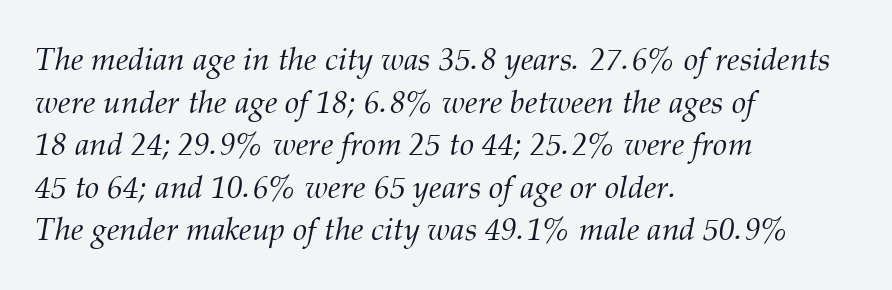
The image shows 32 px light serif type, italic (leaning right); set left-aligned, normal line spacing (1.33x), normal letter spacing, not underlined; medium stroke contrast and a medium x-height.
